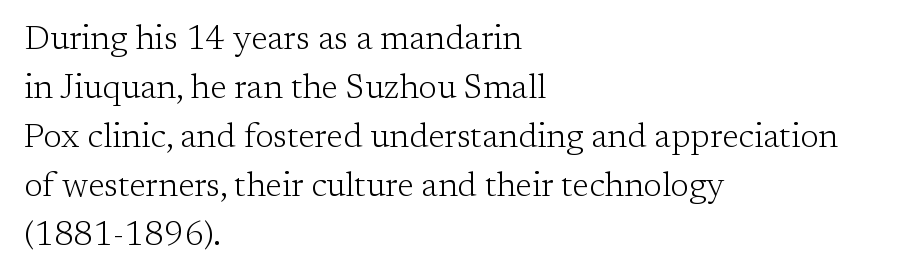
{"serif": "yes", "italic": "no", "bold": "no", "weight": "light", "width": "normal", "stroke_contrast": "low", "x_height": "medium", "monospaced": "no", "underline": "no", "align": "left", "line_spacing": "normal", "line_spacing_ratio": 1.44, "letter_spacing": "normal", "letter_spacing_em": 0.0, "glyph_px": 34}
